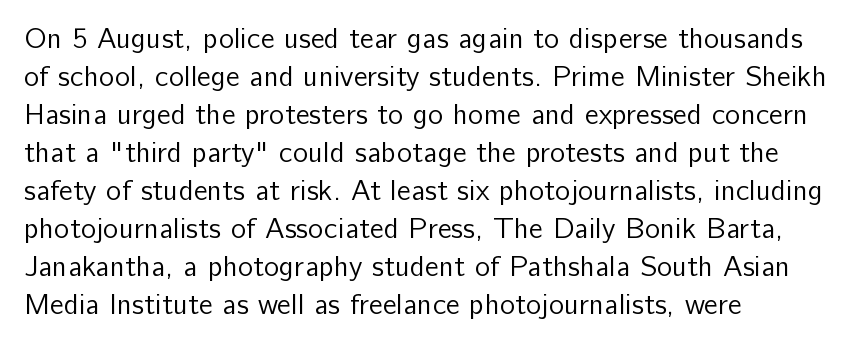
{"serif": "no", "italic": "no", "bold": "no", "weight": "regular", "width": "normal", "stroke_contrast": "low", "x_height": "medium", "monospaced": "no", "underline": "no", "align": "left", "line_spacing": "normal", "line_spacing_ratio": 1.31, "letter_spacing": "normal", "letter_spacing_em": 0.0, "glyph_px": 29}
